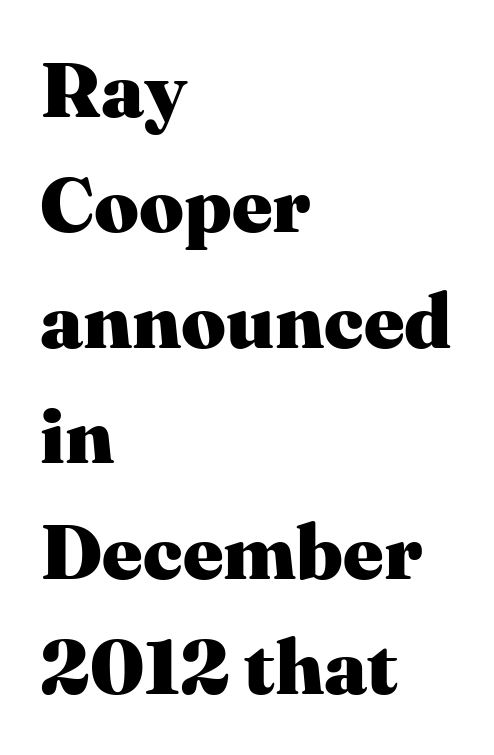
The image shows 78 px heavy serif type, upright; set left-aligned, normal line spacing (1.48x), normal letter spacing, not underlined; medium stroke contrast and a medium x-height.
